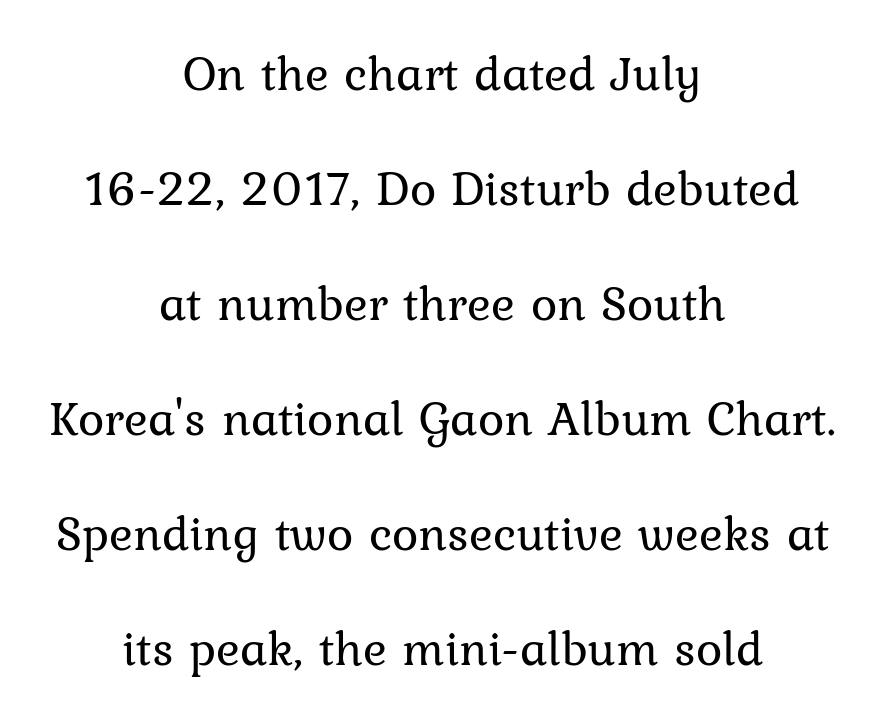
Stroke mass is kept to a normal reading level or below. These lines are rendered in a variable-pitch font. This rendering leaves character spacing at its baseline value. Horizontally, the lines are justified to the midpoint only. Check under the words: just untouched page.
